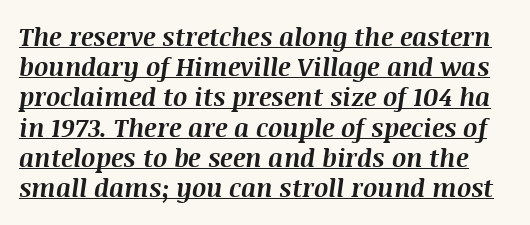
The image shows 25 px bold type, italic (leaning right); set line spacing 1.21x, normal letter spacing, underlined.
